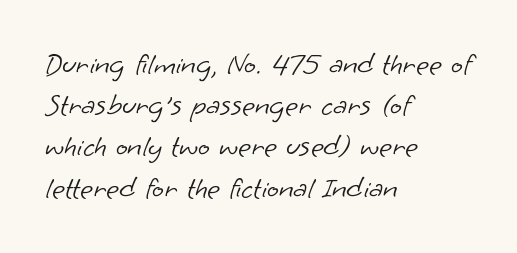
{"serif": "no", "bold": "no", "weight": "light", "width": "normal", "stroke_contrast": "low", "x_height": "small", "monospaced": "no", "underline": "no", "align": "left", "line_spacing": "normal", "line_spacing_ratio": 1.33, "letter_spacing": "normal", "letter_spacing_em": 0.0, "glyph_px": 31}
